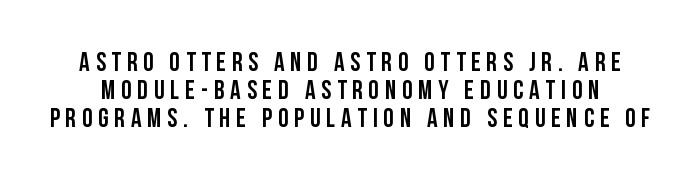
Q: Is the text italic (slanted)? A: No, it is upright.
Q: Is the text underlined? A: No.
Q: Is the spacing between letters normal or unusually wide? A: Unusually wide.
Q: Is the spacing between lines tight, normal or loose? A: Tight.
